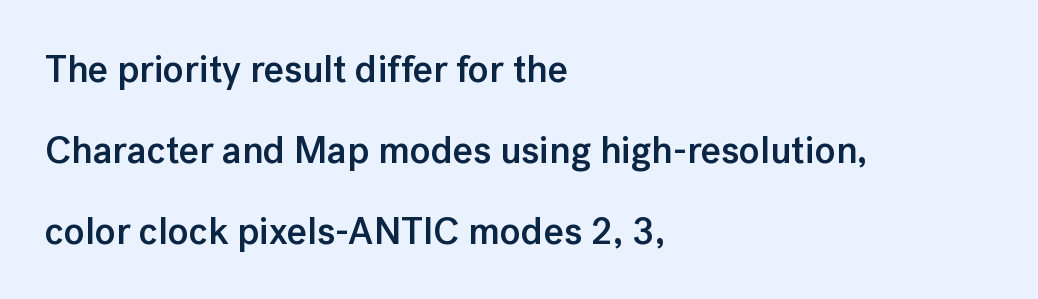
Check under the words: just untouched page. The letters advance in unequal steps, a hallmark of proportional type. Compared with typical body copy, the letter spacing here is the same. Each glyph is drawn with semibold strokes, heavier than normal yet not fully bold. Interline gaps are noticeably wide in this sample.
